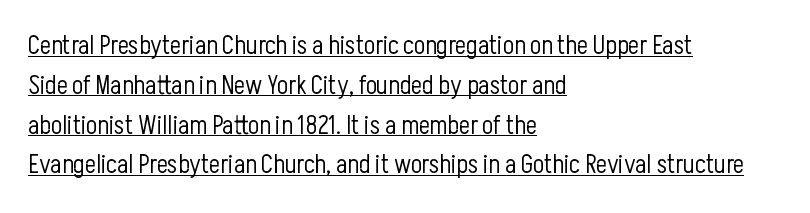
{"italic": "no", "bold": "no", "underline": "yes", "align": "left", "line_spacing": "normal", "line_spacing_ratio": 1.53, "letter_spacing": "normal", "letter_spacing_em": 0.0, "glyph_px": 26}
